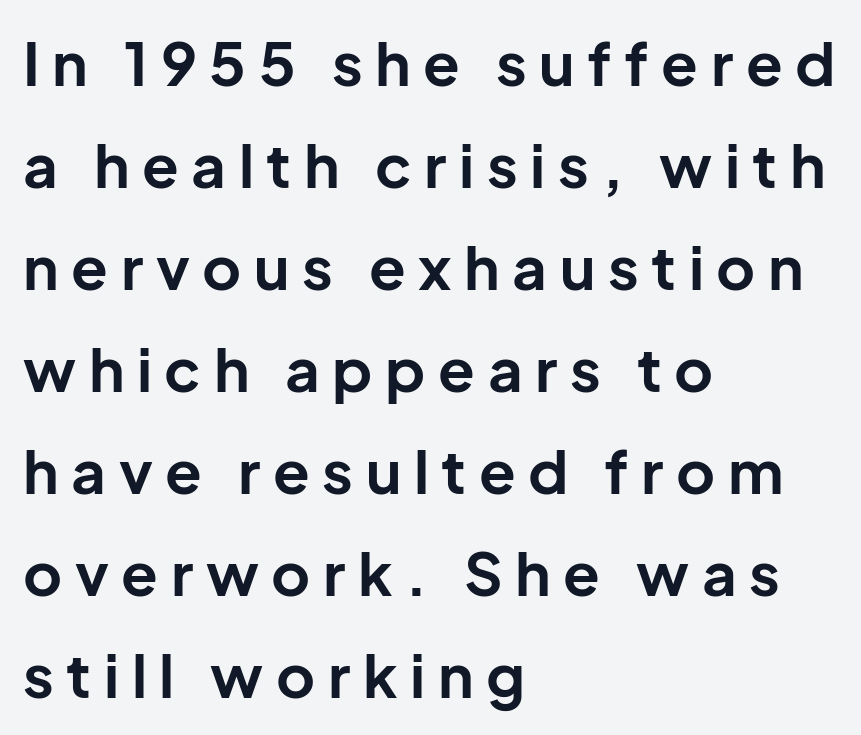
When letters stand straight like this, we call the style roman or upright. Descenders hang freely into open space. The passage shown is emphatically bold. A classic flush-left, rag-right setting is used for this passage. What's the leading like? Ordinary, nothing unusual. Between one letter and the next there's a generous, obvious gap.
